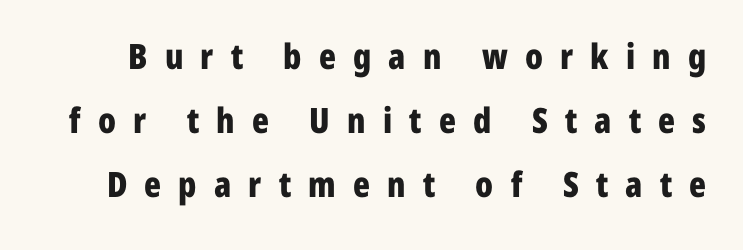
{"serif": "no", "italic": "no", "bold": "yes", "weight": "bold", "width": "condensed", "stroke_contrast": "low", "x_height": "medium", "monospaced": "no", "underline": "no", "line_spacing_ratio": 1.83, "letter_spacing": "wide", "letter_spacing_em": 0.49, "glyph_px": 35}
